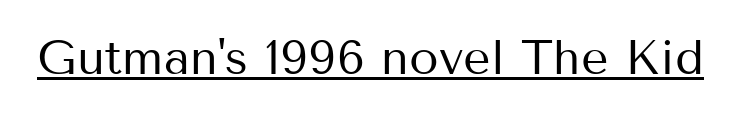
Q: Is the text bold? A: No.
Q: Is the text italic (slanted)? A: No, it is upright.
Q: Is the typeface a serif or a sans-serif typeface? A: Sans-serif.
Q: Is the text underlined? A: Yes.
Q: Is the spacing between letters normal or unusually wide? A: Normal.
Q: Width (condensed, normal, or wide)? A: Normal.
Q: Stroke contrast? A: Medium.
Q: x-height? A: Medium.
Q: Monospaced? A: No.
